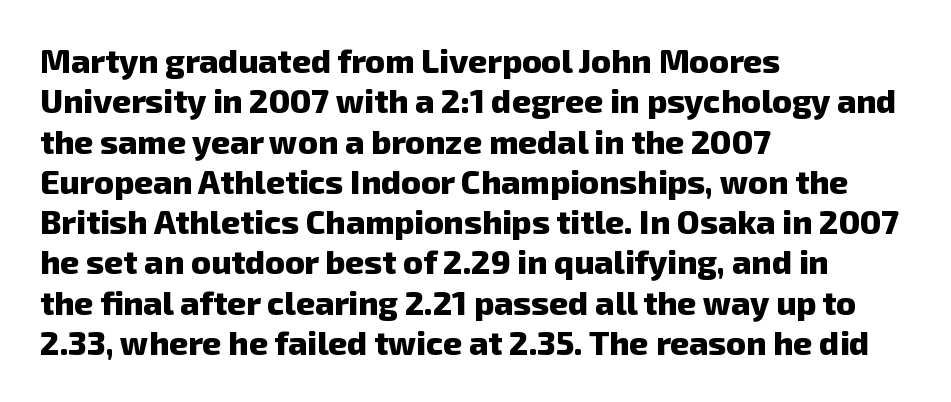
{"serif": "no", "bold": "yes", "weight": "heavy", "width": "normal", "stroke_contrast": "low", "x_height": "medium", "monospaced": "no", "underline": "no", "align": "left", "line_spacing_ratio": 1.22, "letter_spacing": "normal", "letter_spacing_em": 0.0, "glyph_px": 33}
